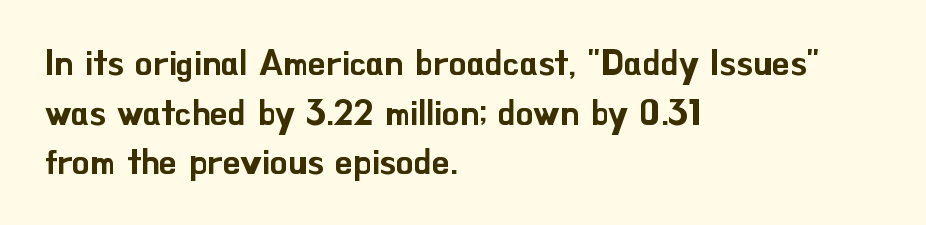
How are the letters spaced? Ordinarily, with no added tracking. Each letter keeps its own natural width here, so spacing adapts to shape. Check the space under the baseline: it is left empty. Letterform terminals end flat and unadorned throughout the passage.
